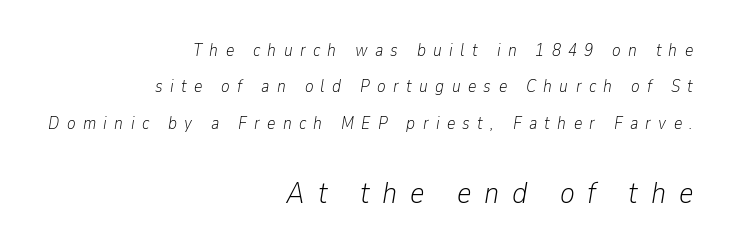
{"italic": "yes", "lean": "right", "slant_degrees": 9, "bold": "no", "weight": "light", "width": "condensed", "stroke_contrast": "low", "x_height": "medium", "monospaced": "no", "underline": "no", "align": "right", "line_spacing": "loose", "line_spacing_ratio": 2.02, "letter_spacing": "wide", "letter_spacing_em": 0.41, "larger_block": "second", "size_ratio": 1.72, "glyph_px": 31}
